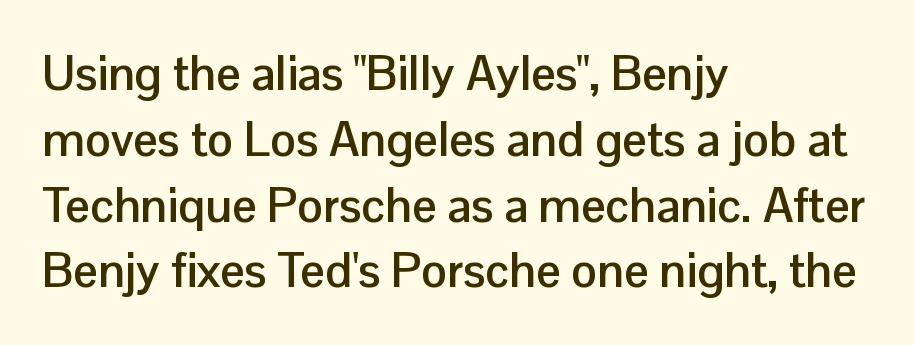
{"serif": "no", "italic": "no", "bold": "yes", "weight": "semibold", "width": "normal", "stroke_contrast": "low", "x_height": "medium", "monospaced": "no", "underline": "no", "align": "left", "line_spacing": "normal", "line_spacing_ratio": 1.37, "letter_spacing": "normal", "letter_spacing_em": 0.0, "glyph_px": 48}
